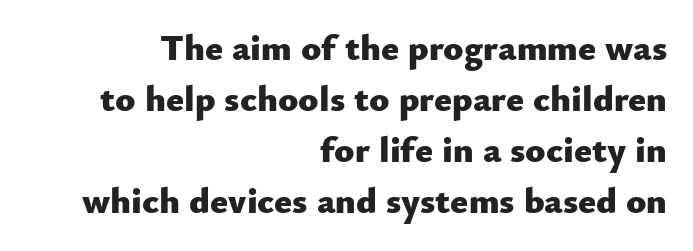
Ordinary non-slanted type is in use. A student would call this right alignment; a typographer would say flush right, rag left. Varying glyph widths throughout — classic text-font behaviour. Chunky letters — that's bold for sure.
